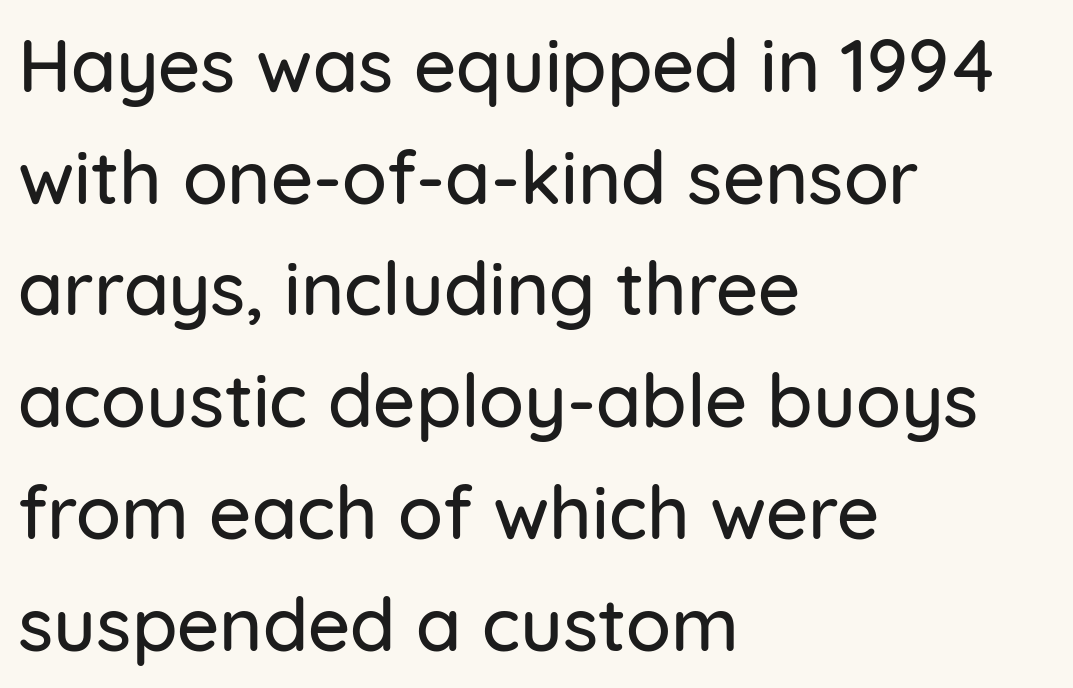
{"serif": "no", "italic": "no", "width": "normal", "stroke_contrast": "low", "x_height": "medium", "monospaced": "no", "underline": "no", "align": "left", "line_spacing": "normal", "line_spacing_ratio": 1.51, "letter_spacing": "normal", "letter_spacing_em": 0.0, "glyph_px": 74}
